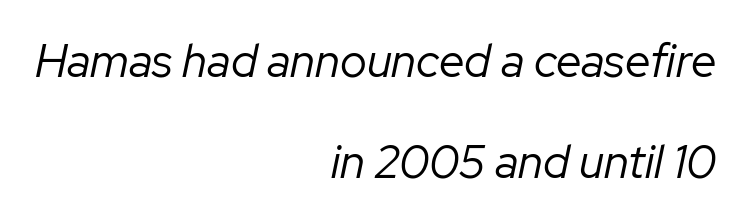
The image shows 46 px regular-weight type, italic (leaning right); set right-aligned, loose line spacing (2.2x), normal letter spacing, not underlined; low stroke contrast and a medium x-height.
